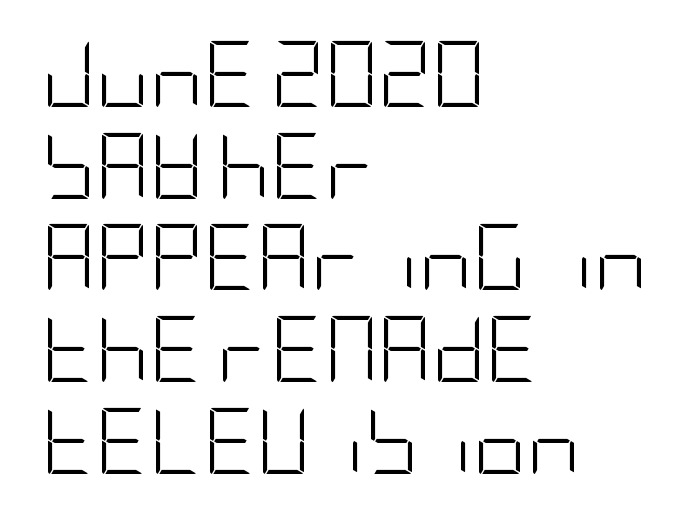
{"serif": "no", "italic": "no", "bold": "no", "weight": "light", "width": "condensed", "stroke_contrast": "low", "x_height": "large", "underline": "no", "align": "left", "line_spacing": "normal", "line_spacing_ratio": 1.39, "letter_spacing": "normal", "letter_spacing_em": 0.0, "glyph_px": 66}
